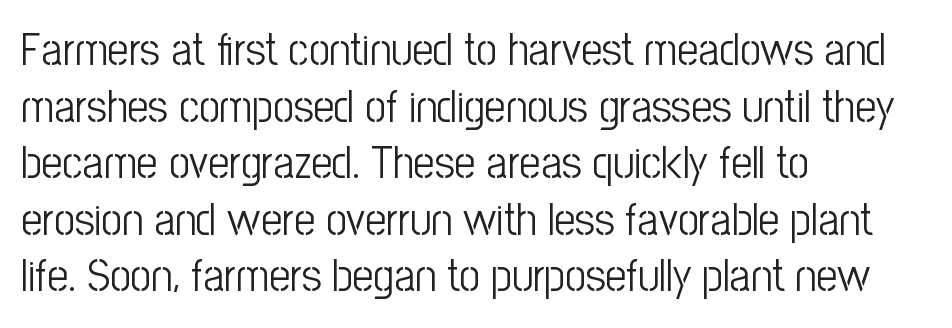
There is no visible air inserted between adjacent glyphs. Unlike a traditional serif, this face leaves its strokes unadorned. The typeface has the unassuming heft of standard copy or less. Each letter keeps its own natural width here, so spacing adapts to shape.
